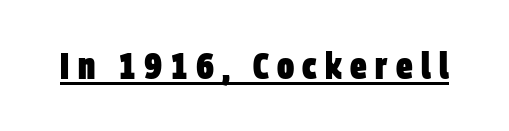
Q: Is the text bold? A: Yes.
Q: Is the typeface a serif or a sans-serif typeface? A: Sans-serif.
Q: Is the text underlined? A: Yes.
Q: Is the spacing between letters normal or unusually wide? A: Unusually wide.
Q: Width (condensed, normal, or wide)? A: Condensed.
Q: Stroke contrast? A: Low.
Q: x-height? A: Large.
Q: Monospaced? A: No.
